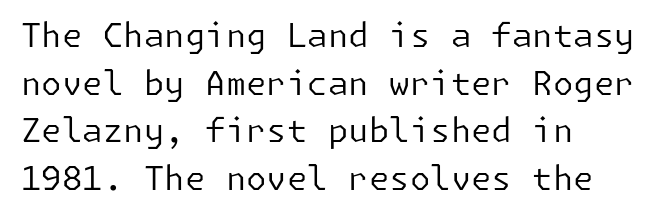
Evenly set lines give the paragraph a standard silhouette. Ordinary non-slanted type is in use. This rendering features lettering with no underline. Compared with typical body copy, the letter spacing here is the same. No chunkiness to these letters — they're not bold.
